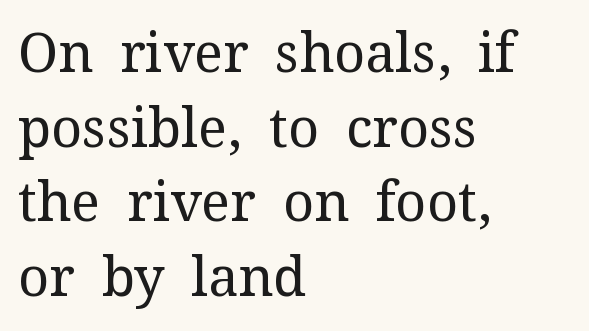
Q: Is the text bold? A: No.
Q: Is the text italic (slanted)? A: No, it is upright.
Q: Is the typeface a serif or a sans-serif typeface? A: Serif.
Q: Is the text underlined? A: No.
Q: How is the paragraph aligned? A: Left-aligned.
Q: Is the spacing between letters normal or unusually wide? A: Normal.
Q: Is the spacing between lines tight, normal or loose? A: Normal.
Q: Width (condensed, normal, or wide)? A: Normal.
Q: Stroke contrast? A: Medium.
Q: x-height? A: Medium.
Q: Monospaced? A: No.
